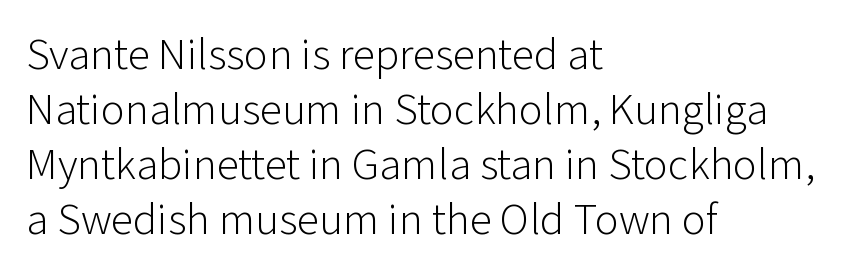
The image shows 45 px light sans-serif type, upright; set left-aligned, line spacing 1.22x, normal letter spacing, not underlined; low stroke contrast and a medium x-height.
